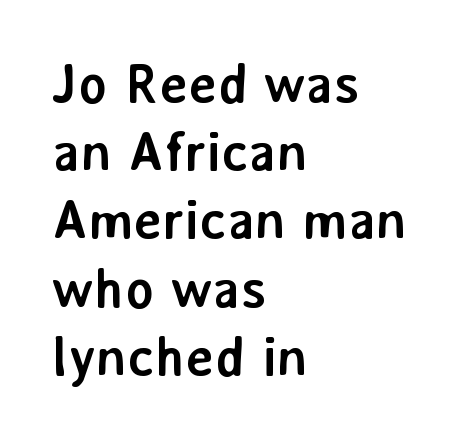
The line texture is even and compact thanks to regular tracking. The passage shown is typed in a proportional face where columns would drift. The passage shown is not underscored anywhere. Notice how the stems are strictly vertical — no italics here. The compositor pushed each line to the left boundary.
